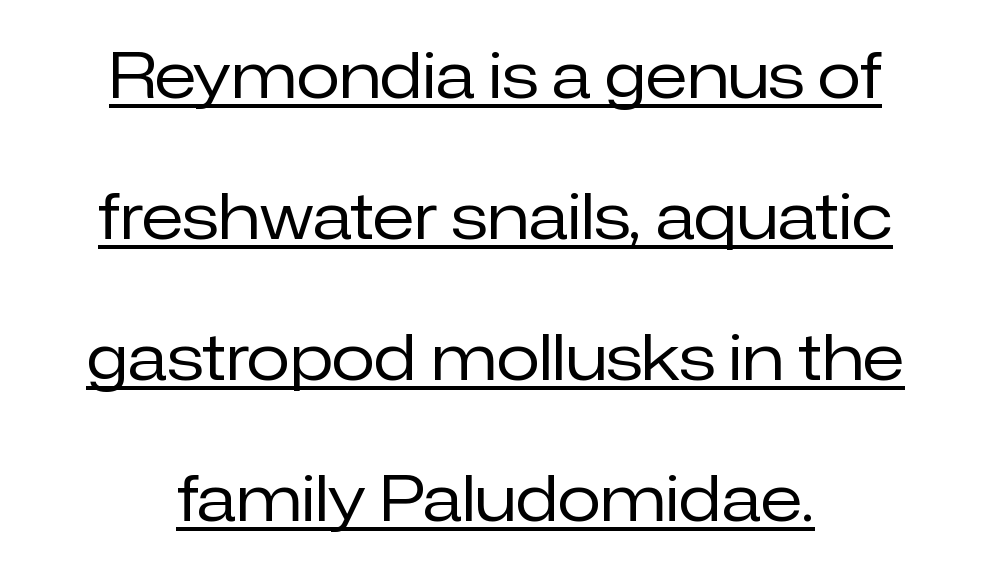
The image shows 63 px regular-weight sans-serif type, upright; set centered, loose line spacing (2.24x), normal letter spacing, underlined; low stroke contrast and a medium x-height.
